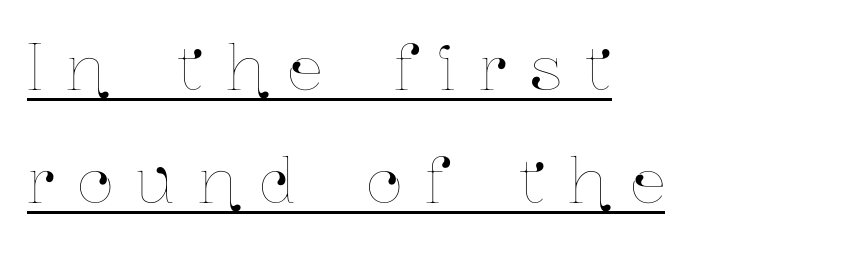
The image shows 62 px condensed type, upright; set left-aligned, line spacing 1.83x, unusually wide letter spacing (+0.38 em), underlined; low stroke contrast and a medium x-height.
